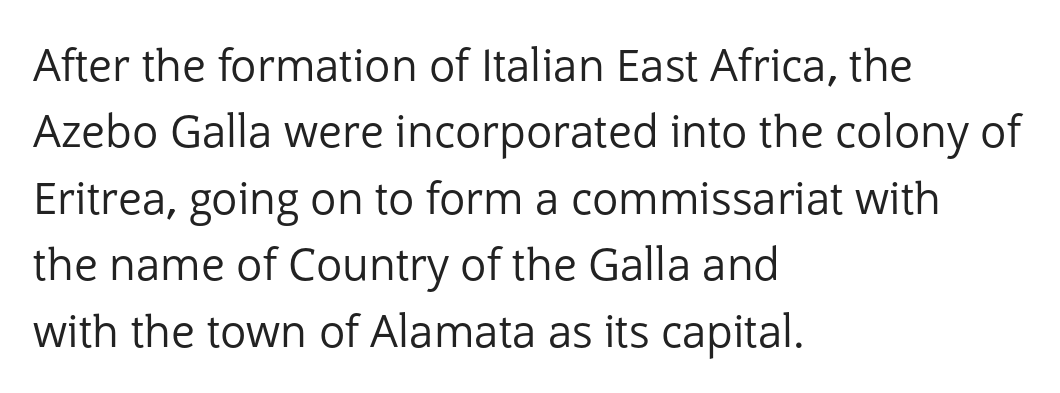
Q: Is the text bold? A: No.
Q: Is the text italic (slanted)? A: No, it is upright.
Q: Is the typeface a serif or a sans-serif typeface? A: Sans-serif.
Q: Is the text underlined? A: No.
Q: How is the paragraph aligned? A: Left-aligned.
Q: Is the spacing between letters normal or unusually wide? A: Normal.
Q: Is the spacing between lines tight, normal or loose? A: Normal.
Q: Width (condensed, normal, or wide)? A: Normal.
Q: Stroke contrast? A: Low.
Q: x-height? A: Medium.
Q: Monospaced? A: No.
